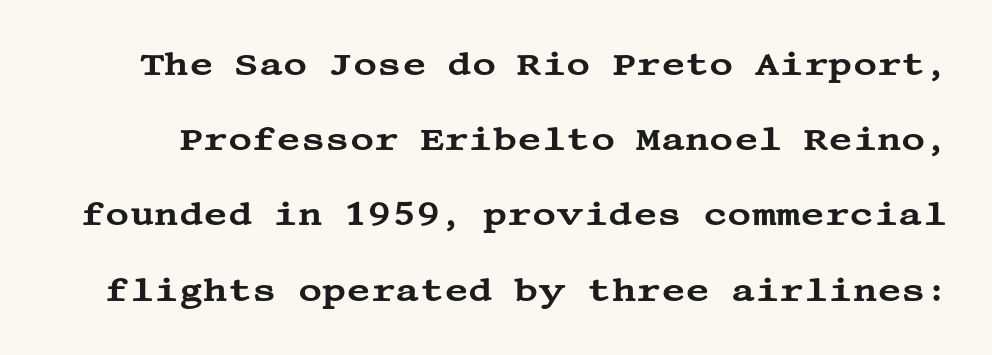
The specimen omits any rule beneath the text block's lines. You could call the tracking neutral — neither tight nor loose. It's the straight-up-and-down kind of type. The face used here is seriffed, in the tradition of book romans. Loosely led — the rows are spread out.
